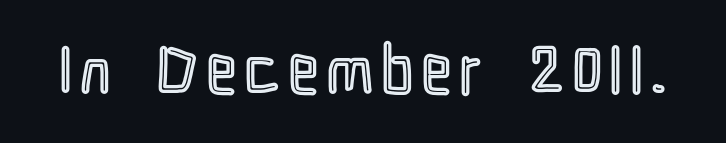
The image shows 65 px condensed type, upright; set not underlined; a medium x-height.
